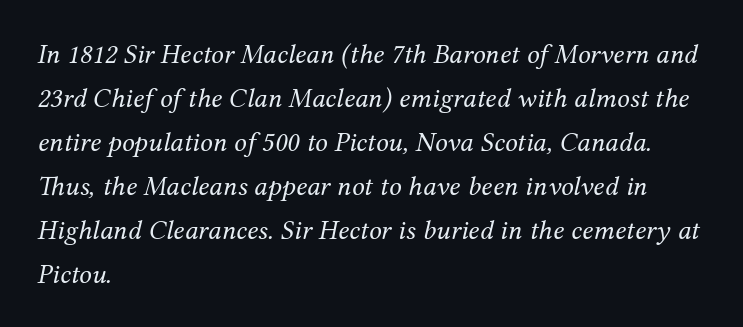
The rendering anchors every line to the left-hand side. There is no visible air inserted between adjacent glyphs. Letterform terminals end in serifs throughout the passage. Anything drawn beneath the words? Only blank space.
